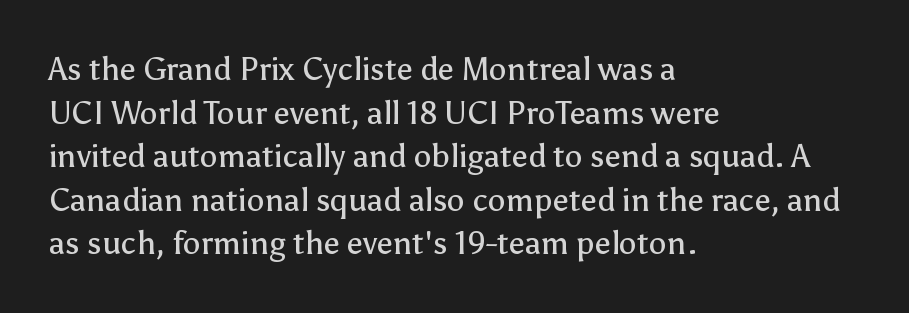
Q: Is the text bold? A: No.
Q: Is the text italic (slanted)? A: No, it is upright.
Q: Is the typeface a serif or a sans-serif typeface? A: Sans-serif.
Q: Is the text underlined? A: No.
Q: How is the paragraph aligned? A: Left-aligned.
Q: Is the spacing between letters normal or unusually wide? A: Normal.
Q: Is the spacing between lines tight, normal or loose? A: Normal.
Q: Width (condensed, normal, or wide)? A: Normal.
Q: Stroke contrast? A: Low.
Q: x-height? A: Medium.
Q: Monospaced? A: No.
